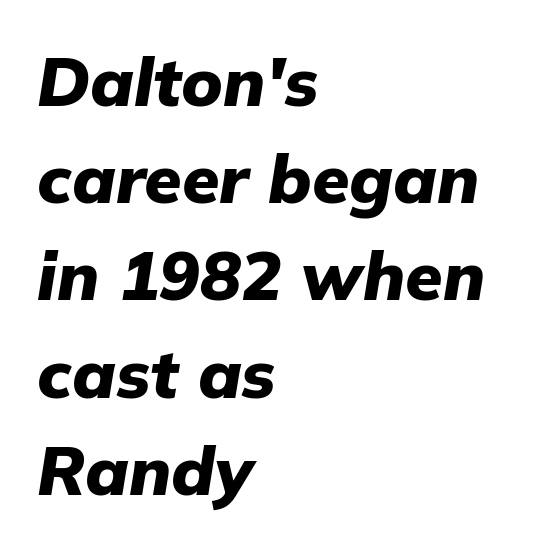
The image shows 68 px heavy type, italic (leaning right); set left-aligned, normal line spacing (1.43x), normal letter spacing, not underlined; low stroke contrast and a medium x-height.
